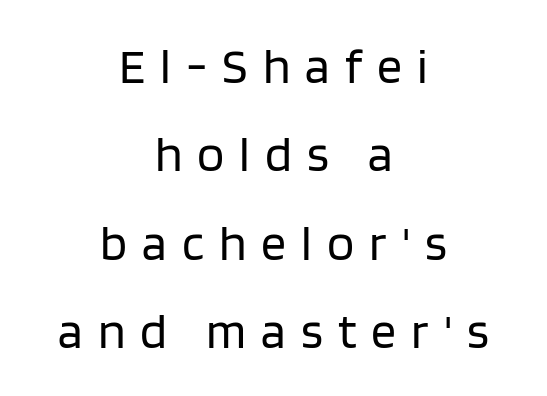
{"serif": "no", "italic": "no", "bold": "no", "weight": "regular", "width": "normal", "stroke_contrast": "low", "x_height": "large", "monospaced": "no", "underline": "no", "align": "center", "line_spacing_ratio": 1.77, "letter_spacing": "wide", "letter_spacing_em": 0.3, "glyph_px": 50}
